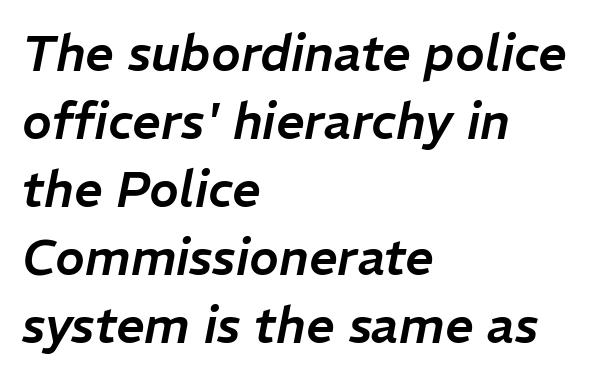
Q: Is the text italic (slanted)? A: Yes, it leans right by about 11 degrees.
Q: Is the text underlined? A: No.
Q: How is the paragraph aligned? A: Left-aligned.
Q: Is the spacing between letters normal or unusually wide? A: Normal.
Q: Is the spacing between lines tight, normal or loose? A: Normal.
Q: Width (condensed, normal, or wide)? A: Normal.
Q: Stroke contrast? A: Low.
Q: x-height? A: Medium.
Q: Monospaced? A: No.
